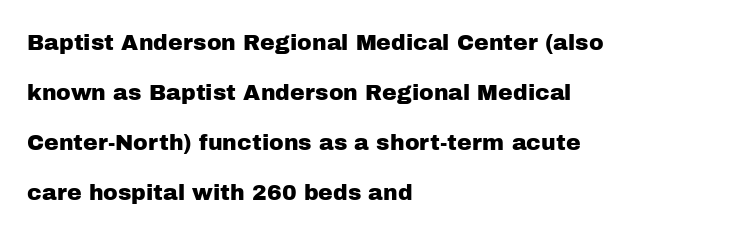
The image shows 22 px text type, upright; set left-aligned, loose line spacing (2.27x), normal letter spacing, not underlined.
